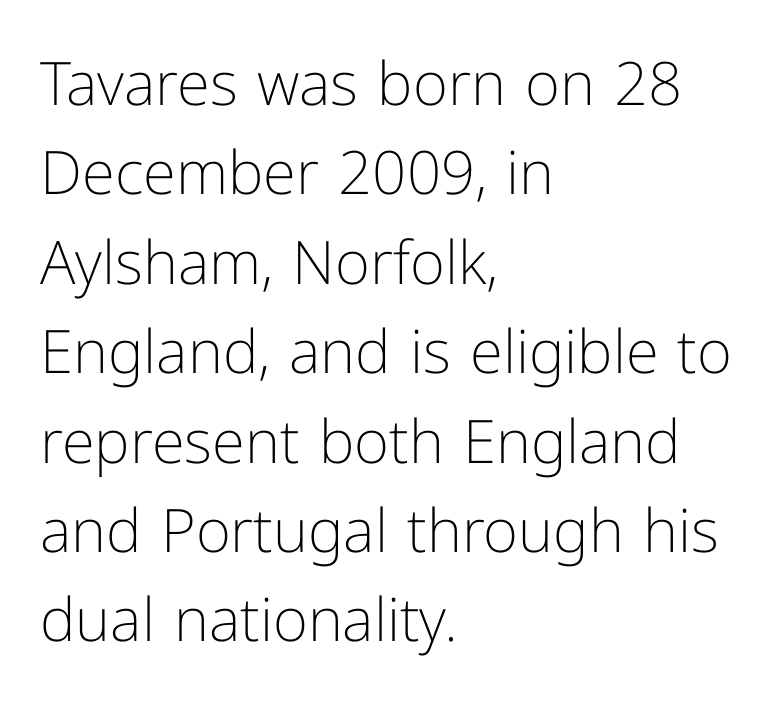
A sans-serif font was chosen for this passage. Honestly, the row spacing looks completely unremarkable. Type without underlining. Weight: not bold — regular or lighter.
